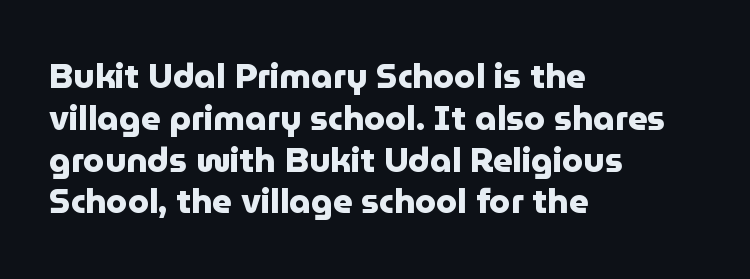
Does the copy run flush right? No — it runs flush left. Pretty heavy lettering here — definitely bold. Note: no serifs on the glyphs. Every stem runs plumb, perpendicular to the baseline. The rendering uses natural spacing where letterforms have individual widths.
